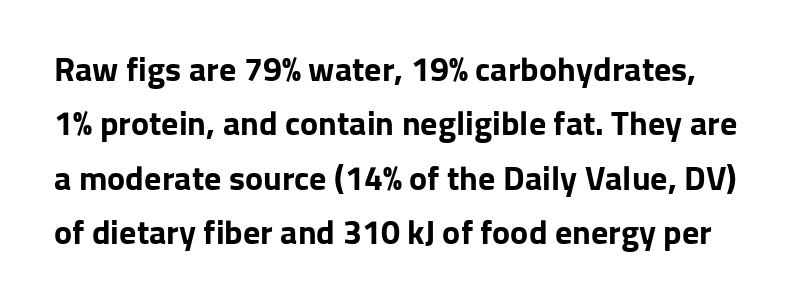
Q: Is the text bold? A: Yes.
Q: Is the text italic (slanted)? A: No, it is upright.
Q: Is the typeface a serif or a sans-serif typeface? A: Sans-serif.
Q: Is the text underlined? A: No.
Q: Is the spacing between letters normal or unusually wide? A: Normal.
Q: Is the spacing between lines tight, normal or loose? A: Normal.
Q: Width (condensed, normal, or wide)? A: Normal.
Q: Stroke contrast? A: Low.
Q: x-height? A: Medium.
Q: Monospaced? A: No.
